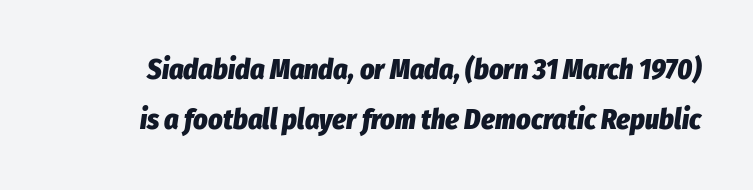
{"italic": "yes", "lean": "right", "slant_degrees": 8, "bold": "yes", "weight": "heavy", "width": "condensed", "stroke_contrast": "low", "x_height": "medium", "monospaced": "no", "underline": "no", "line_spacing_ratio": 1.79, "letter_spacing": "normal", "letter_spacing_em": 0.0, "glyph_px": 28}
